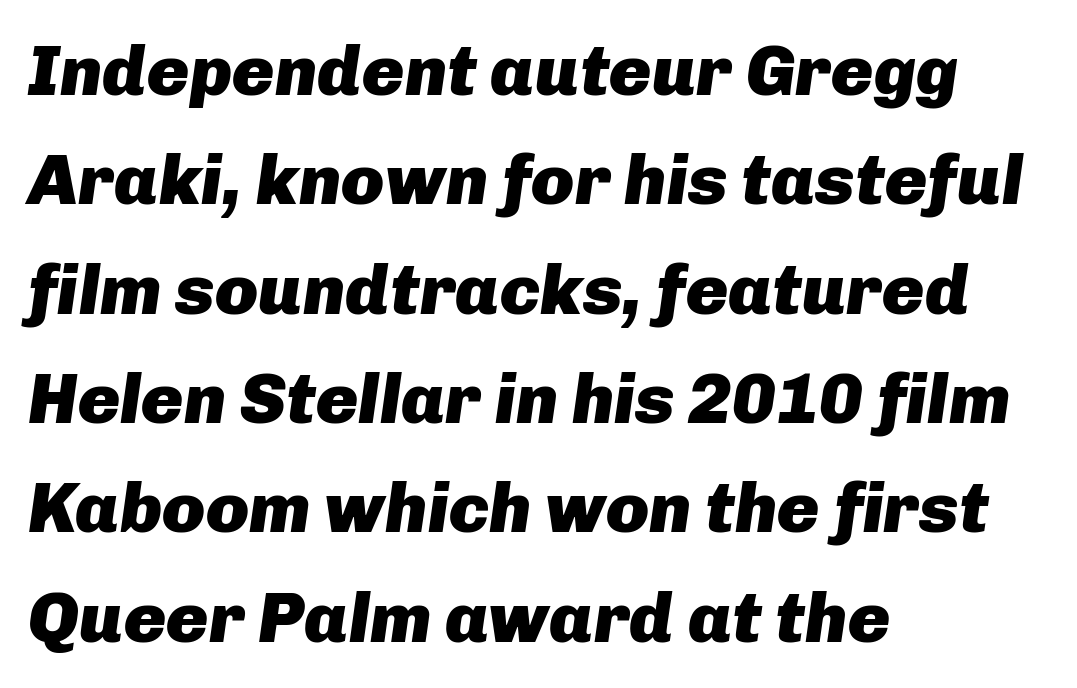
{"italic": "yes", "lean": "right", "slant_degrees": 8, "bold": "yes", "weight": "heavy", "width": "normal", "stroke_contrast": "low", "x_height": "medium", "monospaced": "no", "underline": "no", "align": "left", "line_spacing": "normal", "line_spacing_ratio": 1.54, "letter_spacing": "normal", "letter_spacing_em": 0.0, "glyph_px": 71}
